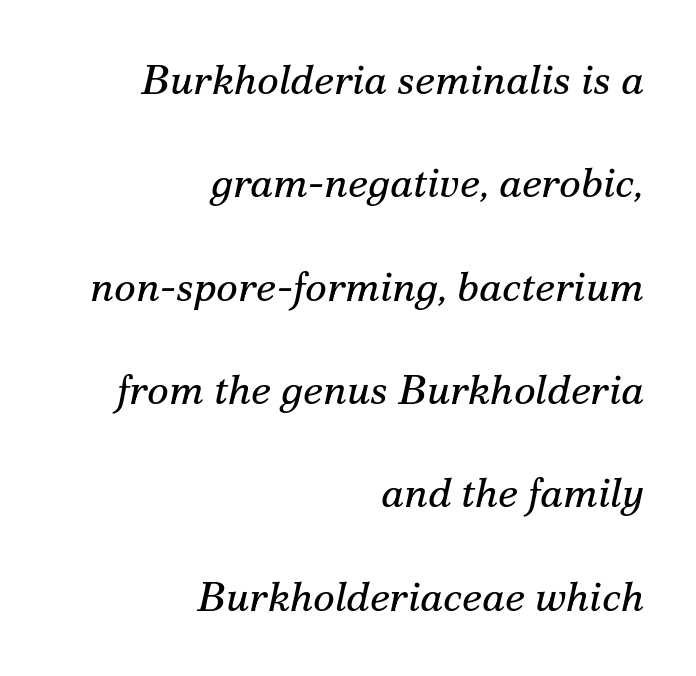
{"serif": "yes", "italic": "yes", "lean": "right", "slant_degrees": 12, "bold": "no", "weight": "regular", "width": "normal", "stroke_contrast": "medium", "x_height": "small", "monospaced": "no", "underline": "no", "align": "right", "line_spacing": "loose", "line_spacing_ratio": 2.46, "letter_spacing": "normal", "letter_spacing_em": 0.0, "glyph_px": 42}
